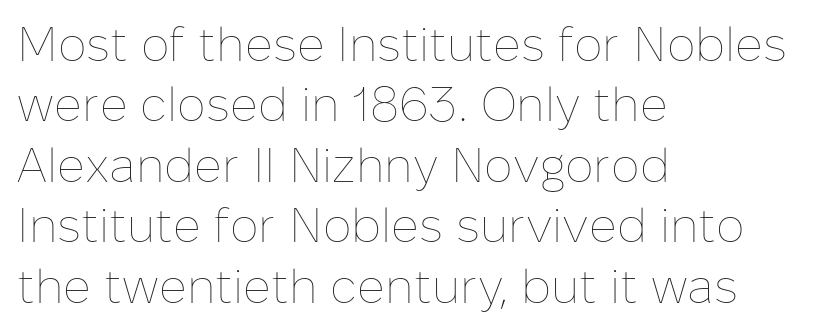
The image shows 48 px thin type, upright; set left-aligned, normal line spacing (1.26x), normal letter spacing, not underlined; low stroke contrast and a medium x-height.
